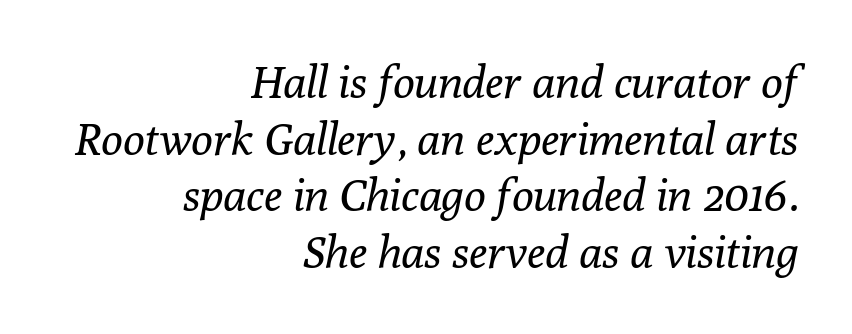
Q: Is the text bold? A: No.
Q: Is the text italic (slanted)? A: Yes, it leans right by about 10 degrees.
Q: Is the typeface a serif or a sans-serif typeface? A: Serif.
Q: Is the text underlined? A: No.
Q: How is the paragraph aligned? A: Right-aligned.
Q: Is the spacing between letters normal or unusually wide? A: Normal.
Q: Is the spacing between lines tight, normal or loose? A: Normal.
Q: Width (condensed, normal, or wide)? A: Normal.
Q: Stroke contrast? A: Low.
Q: x-height? A: Medium.
Q: Monospaced? A: No.
